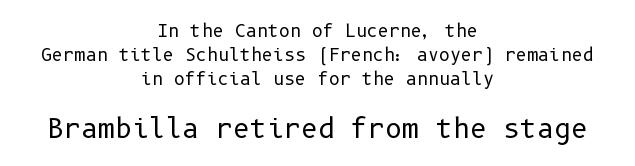
Q: Is the text bold? A: No.
Q: Is the text italic (slanted)? A: No, it is upright.
Q: Is the text underlined? A: No.
Q: How is the paragraph aligned? A: Centered.
Q: Is the spacing between letters normal or unusually wide? A: Normal.
Q: Is the spacing between lines tight, normal or loose? A: Normal.
Q: Which block of text is set in a larger size, the first (top) or the second (bottom)? A: The second (bottom) one.
